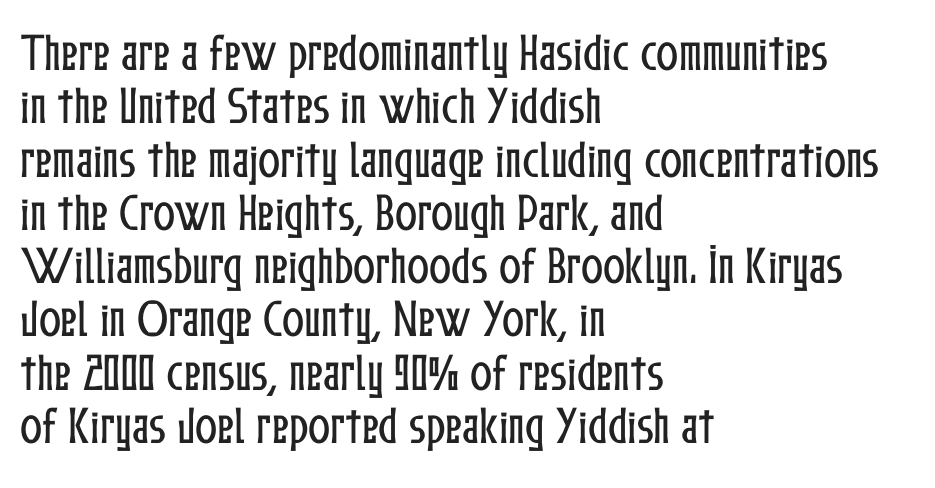
The passage shown is typed in a proportional face where columns would drift. Reading down the column, the eye jumps a familiar distance to each next line. Posture: upright roman. Compared with a centered layout, this one pins lines to the left instead. Descenders hang freely into open space. No extra tracking has been applied to these lines.
